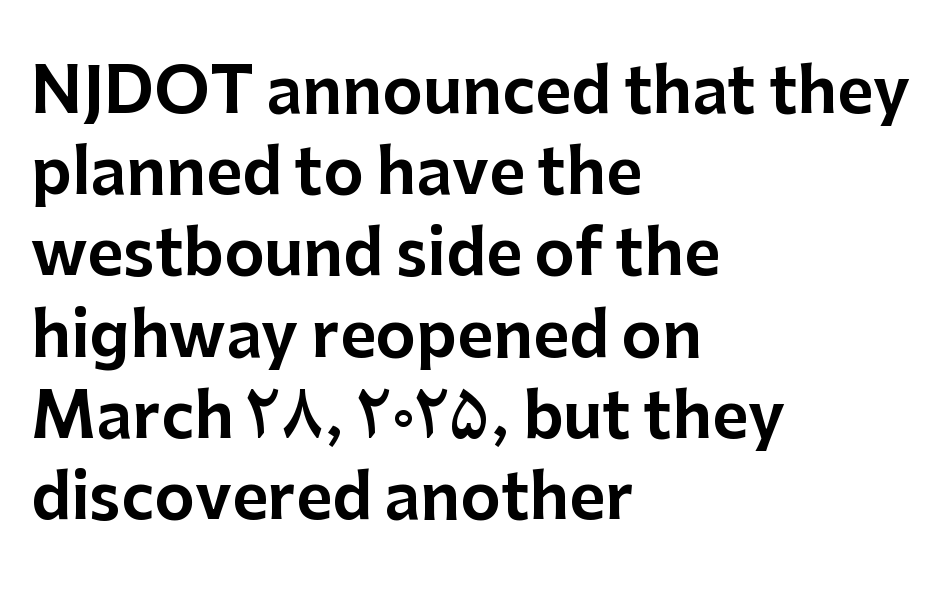
{"serif": "no", "italic": "no", "width": "normal", "stroke_contrast": "low", "x_height": "medium", "monospaced": "no", "underline": "no", "align": "left", "line_spacing": "normal", "line_spacing_ratio": 1.31, "letter_spacing": "normal", "letter_spacing_em": 0.0, "glyph_px": 62}
